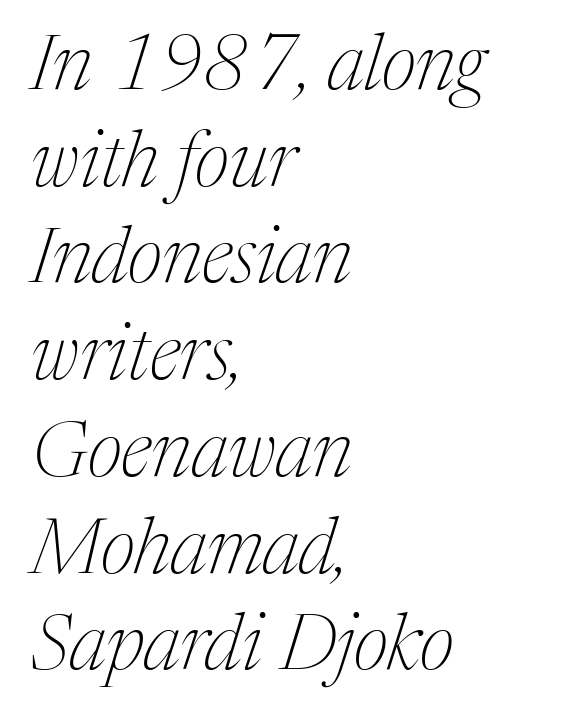
The image shows 78 px thin serif type, italic (leaning right); set left-aligned, line spacing 1.24x, normal letter spacing, not underlined; medium stroke contrast and a medium x-height.
